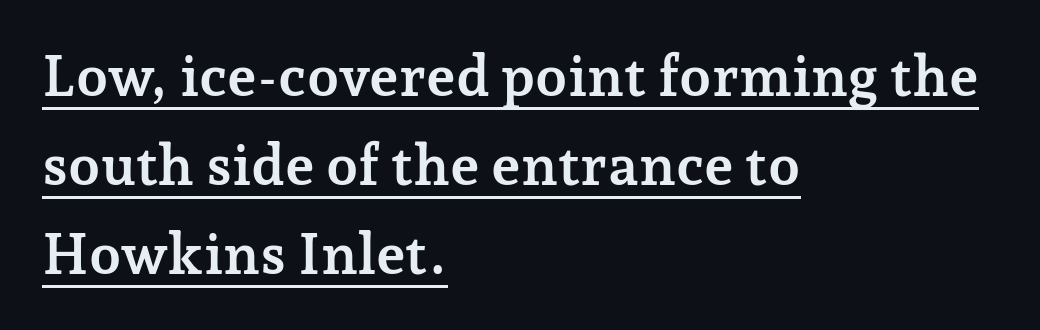
{"serif": "yes", "italic": "no", "bold": "yes", "weight": "semibold", "width": "normal", "stroke_contrast": "low", "x_height": "medium", "monospaced": "no", "underline": "yes", "align": "left", "line_spacing": "normal", "line_spacing_ratio": 1.56, "letter_spacing": "normal", "letter_spacing_em": 0.0, "glyph_px": 57}
